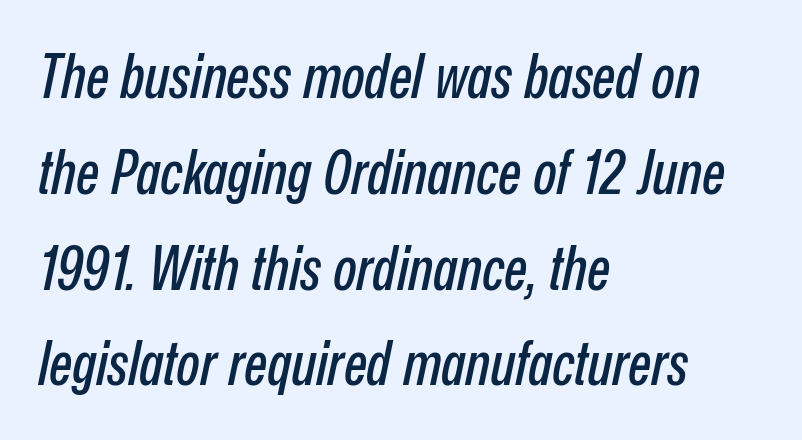
The image shows 61 px condensed type, italic (leaning right); set left-aligned, normal line spacing (1.57x), normal letter spacing, not underlined; low stroke contrast and a medium x-height.
